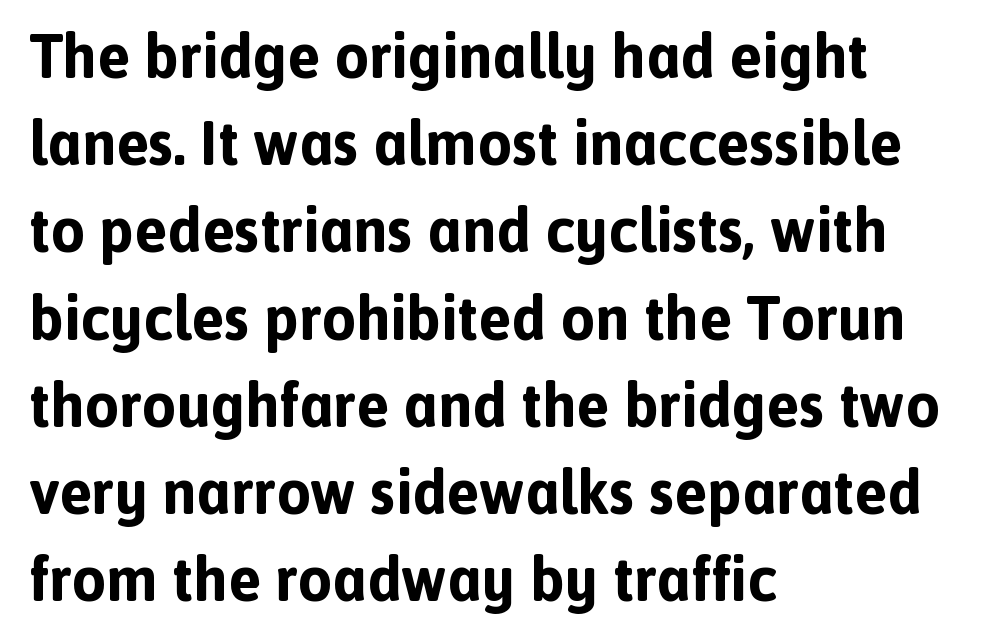
Q: Is the text bold? A: Yes.
Q: Is the text italic (slanted)? A: No, it is upright.
Q: Is the typeface a serif or a sans-serif typeface? A: Sans-serif.
Q: Is the text underlined? A: No.
Q: How is the paragraph aligned? A: Left-aligned.
Q: Is the spacing between letters normal or unusually wide? A: Normal.
Q: Is the spacing between lines tight, normal or loose? A: Normal.
Q: Width (condensed, normal, or wide)? A: Normal.
Q: x-height? A: Medium.
Q: Monospaced? A: No.
